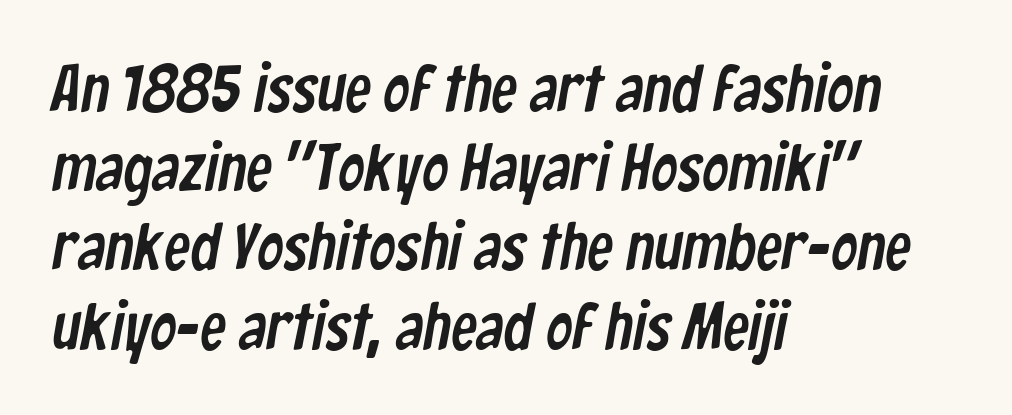
{"serif": "no", "width": "condensed", "stroke_contrast": "low", "x_height": "medium", "monospaced": "no", "underline": "no", "align": "left", "line_spacing_ratio": 1.2, "letter_spacing": "normal", "letter_spacing_em": 0.0, "glyph_px": 66}
